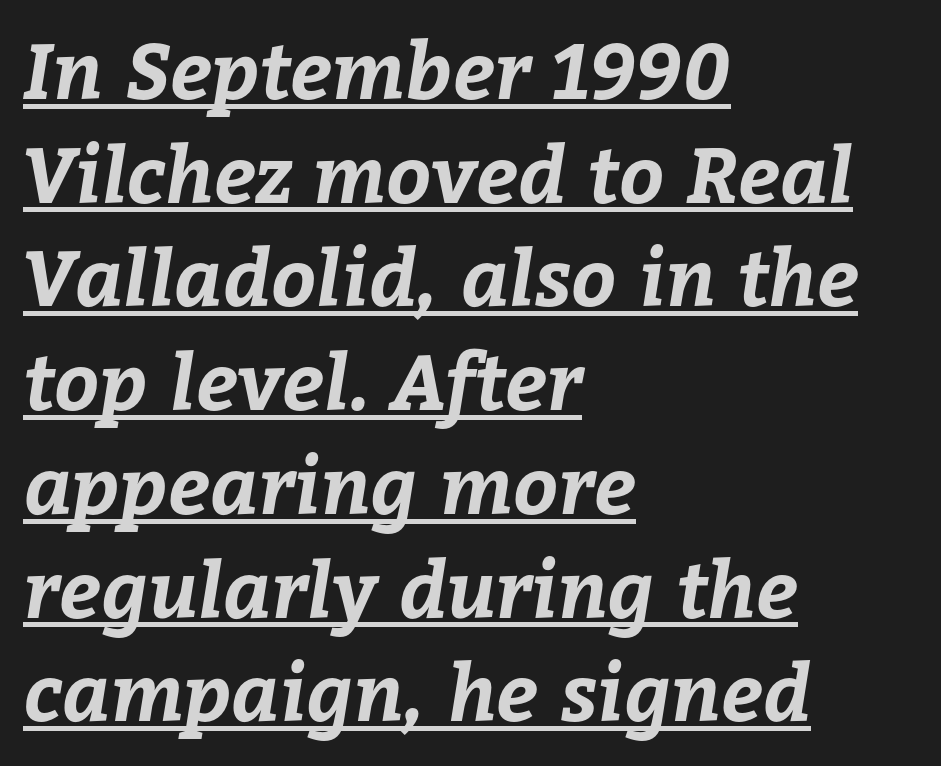
Q: Is the text bold? A: Yes.
Q: Is the text underlined? A: Yes.
Q: How is the paragraph aligned? A: Left-aligned.
Q: Is the spacing between letters normal or unusually wide? A: Normal.
Q: Is the spacing between lines tight, normal or loose? A: Normal.
Q: Width (condensed, normal, or wide)? A: Normal.
Q: Stroke contrast? A: Low.
Q: x-height? A: Medium.
Q: Monospaced? A: No.
